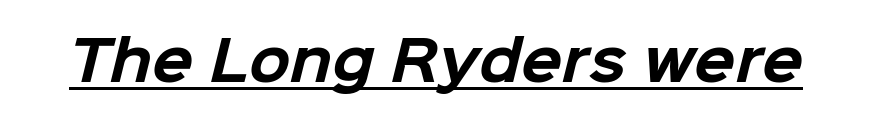
The image shows 54 px bold sans-serif type; set normal letter spacing, underlined; low stroke contrast and a medium x-height.
